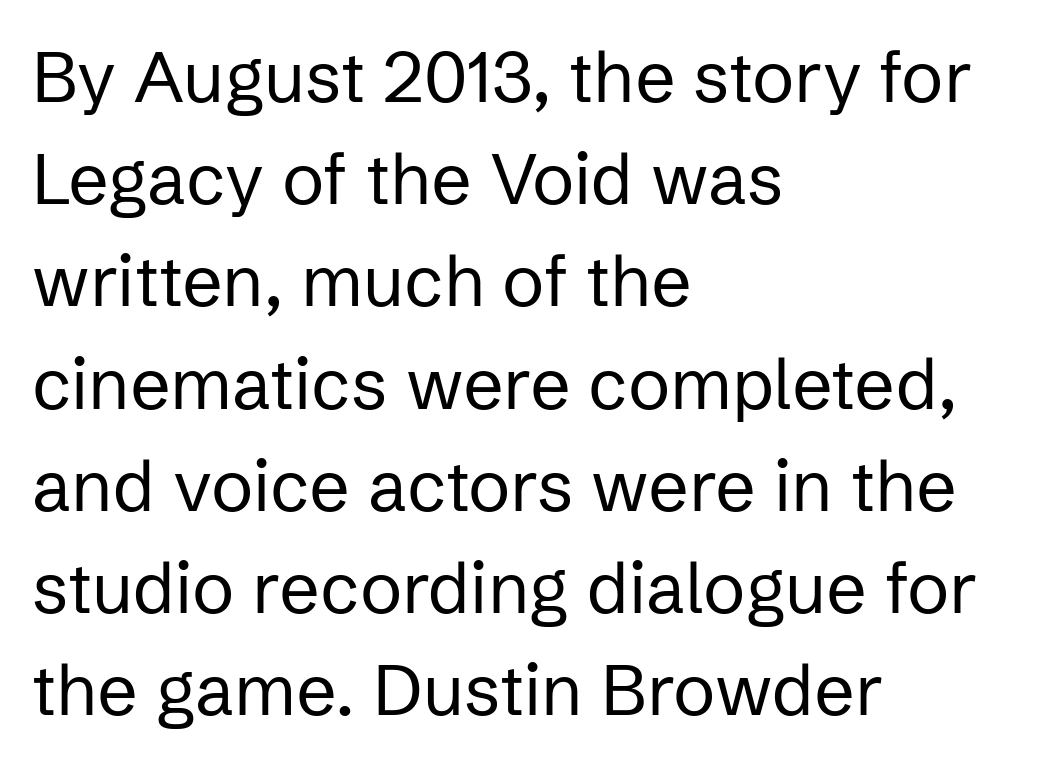
{"serif": "no", "italic": "no", "bold": "no", "weight": "regular", "width": "normal", "stroke_contrast": "low", "x_height": "medium", "monospaced": "no", "underline": "no", "align": "left", "line_spacing": "normal", "line_spacing_ratio": 1.44, "letter_spacing": "normal", "letter_spacing_em": 0.0, "glyph_px": 71}
